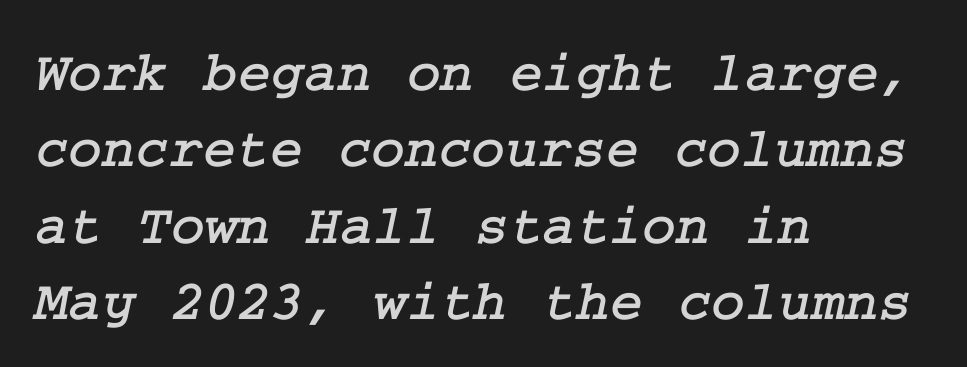
The image shows 57 px serif type; set left-aligned, normal line spacing (1.34x), normal letter spacing, not underlined; low stroke contrast and a medium x-height.
